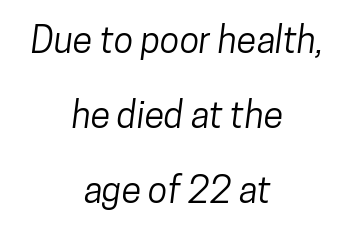
One glance says open: line gaps are wider than usual. Tracking here is standard; glyphs follow each other at the usual distance. You could not count columns in this text — the font is proportionally spaced. Every row of glyphs is offset so its center matches the block's center. Lines of text with bare space underneath.
